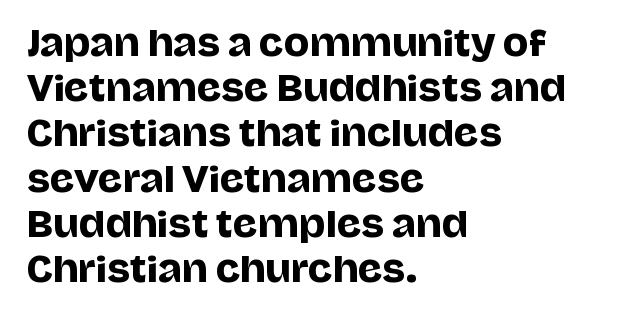
Q: Is the text italic (slanted)? A: No, it is upright.
Q: Is the typeface a serif or a sans-serif typeface? A: Sans-serif.
Q: Is the text underlined? A: No.
Q: How is the paragraph aligned? A: Left-aligned.
Q: Is the spacing between letters normal or unusually wide? A: Normal.
Q: Is the spacing between lines tight, normal or loose? A: Normal.
Q: Width (condensed, normal, or wide)? A: Normal.
Q: Stroke contrast? A: Low.
Q: x-height? A: Large.
Q: Monospaced? A: No.
